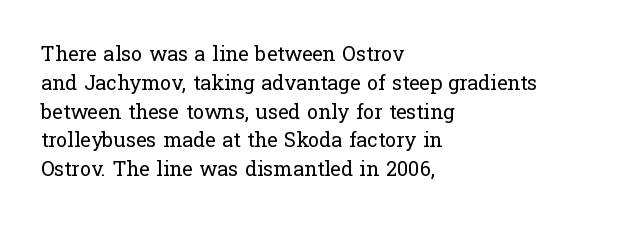
Q: Is the text bold? A: No.
Q: Is the text italic (slanted)? A: No, it is upright.
Q: Is the text underlined? A: No.
Q: How is the paragraph aligned? A: Left-aligned.
Q: Is the spacing between letters normal or unusually wide? A: Normal.
Q: Is the spacing between lines tight, normal or loose? A: Normal.
